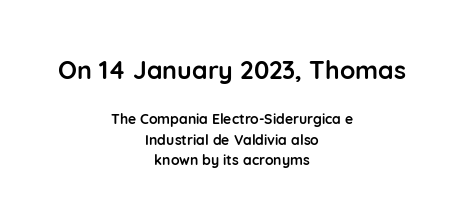
Italic: no, the glyphs are upright roman. Summary of vertical rhythm: regular, with standard interline spacing. Top chunk: large. Bottom chunk: small. Caption: multi-line text, centered on the measure.
